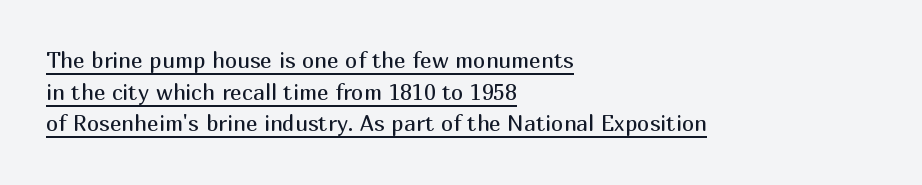
All the whitespace from short lines collects on the right. The font's upright variant was chosen for this text. Observe the ordinary spacing: letters are neighbours, not strangers. This reads as an unemphasized weight, regular at the heaviest.
